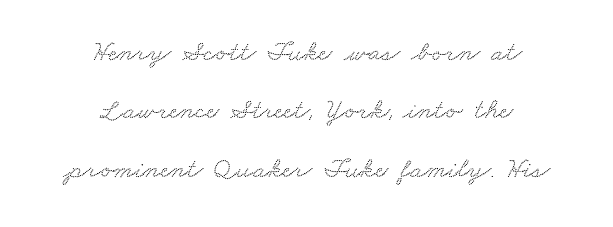
Q: Is the typeface a serif or a sans-serif typeface? A: Serif.
Q: Is the text underlined? A: No.
Q: How is the paragraph aligned? A: Centered.
Q: Is the spacing between letters normal or unusually wide? A: Normal.
Q: Is the spacing between lines tight, normal or loose? A: Loose.
Q: Width (condensed, normal, or wide)? A: Wide.
Q: Stroke contrast? A: Low.
Q: x-height? A: Small.
Q: Monospaced? A: No.
